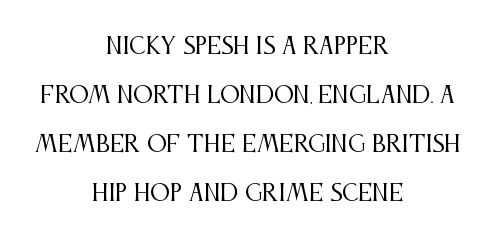
Q: Is the text bold? A: No.
Q: Is the text italic (slanted)? A: No, it is upright.
Q: Is the text underlined? A: No.
Q: How is the paragraph aligned? A: Centered.
Q: Is the spacing between letters normal or unusually wide? A: Normal.
Q: Is the spacing between lines tight, normal or loose? A: Loose.
